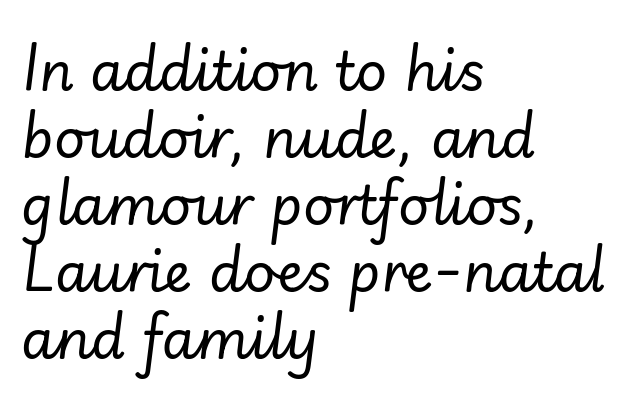
The glyphs look as if they've been sheared to an angle. No extra ink here — the face is not bold. The passage shown is typed in a proportional face where columns would drift. Each word holds together tightly as a unit, with standard inter-letter gaps. Descenders hang freely into open space. Casual observation: everything's shoved over to the left.
